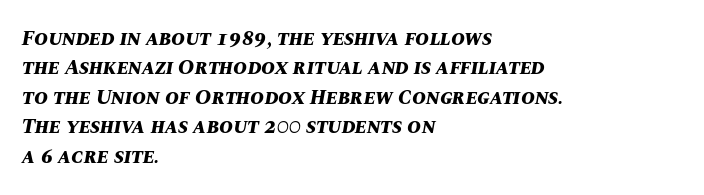
The image shows 21 px bold type, italic (leaning right); set left-aligned, normal line spacing (1.4x), normal letter spacing, not underlined.
